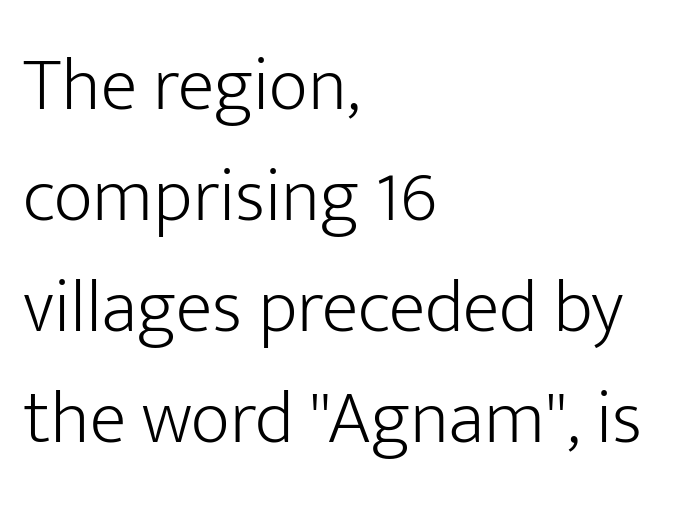
{"serif": "no", "italic": "no", "bold": "no", "weight": "light", "width": "normal", "stroke_contrast": "low", "x_height": "medium", "monospaced": "no", "underline": "no", "align": "left", "line_spacing": "normal", "line_spacing_ratio": 1.46, "letter_spacing": "normal", "letter_spacing_em": 0.0, "glyph_px": 76}
